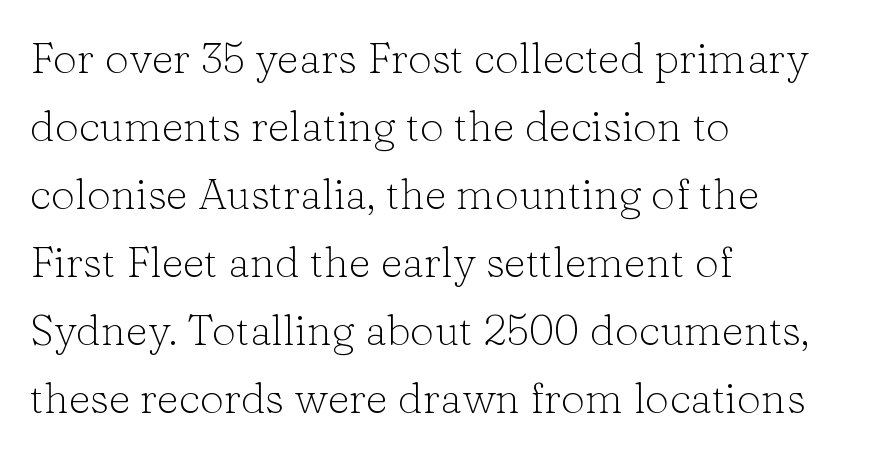
Horizontal bands of white between lines are of average thickness. Horizontally, the lines are justified to the leading edge only. This is serif lettering, the kind often seen in printed books. The specimen reads as upright at a glance.
